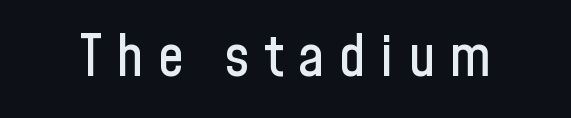
Any mark beneath the type? The region is blank. Looks like regular typesetting: each glyph gets only the width it needs. What kind of face is this? One without serifs — a sans. These lines were composed using upright roman letters. Look at the tracking — it's clearly loosened, letters drifting apart.
